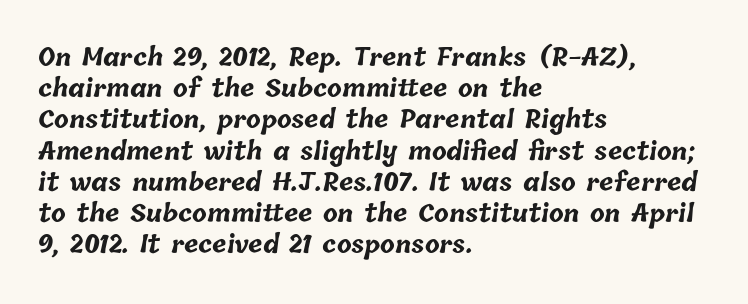
The image shows 24 px bold type; set left-aligned, normal line spacing (1.3x), normal letter spacing, not underlined.
